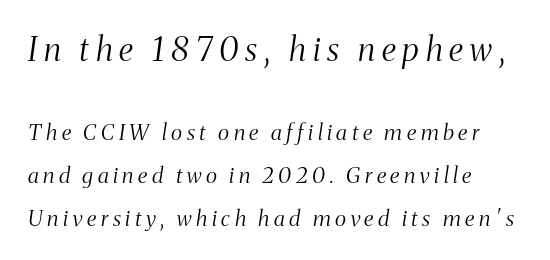
A quiet, ordinary-to-light weight characterises the typeface. The typography opts for an oblique posture over an upright one. Notice how the passage keeps a crisp vertical edge on the left only. Widely set lines give the paragraph a tall, airy silhouette. The rendering inserts visible extra space after every character. These lines are rendered in a variable-pitch font.
